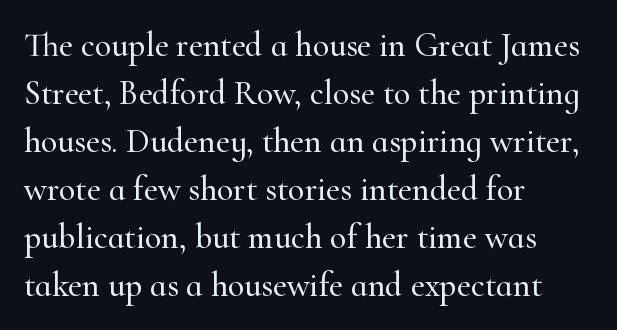
The image shows 34 px serif type, upright; set left-aligned, normal line spacing (1.41x), normal letter spacing, not underlined; high stroke contrast and a small x-height.
